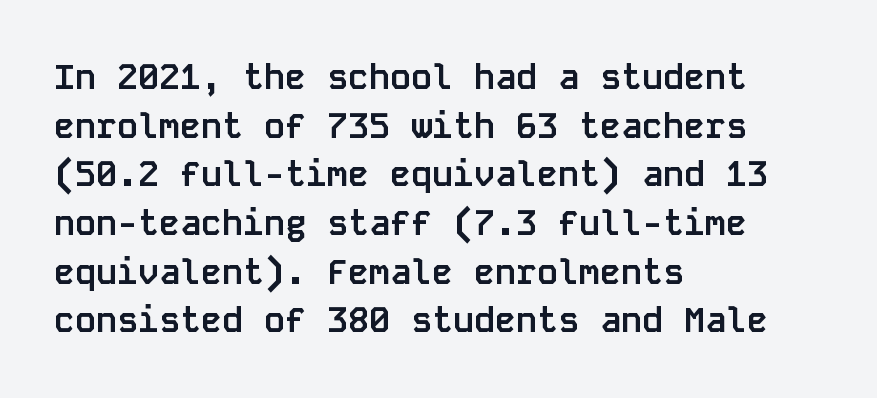
{"serif": "no", "italic": "no", "bold": "yes", "weight": "semibold", "width": "normal", "stroke_contrast": "low", "x_height": "large", "monospaced": "yes", "underline": "no", "align": "left", "line_spacing": "normal", "line_spacing_ratio": 1.39, "letter_spacing": "normal", "letter_spacing_em": 0.0, "glyph_px": 35}
